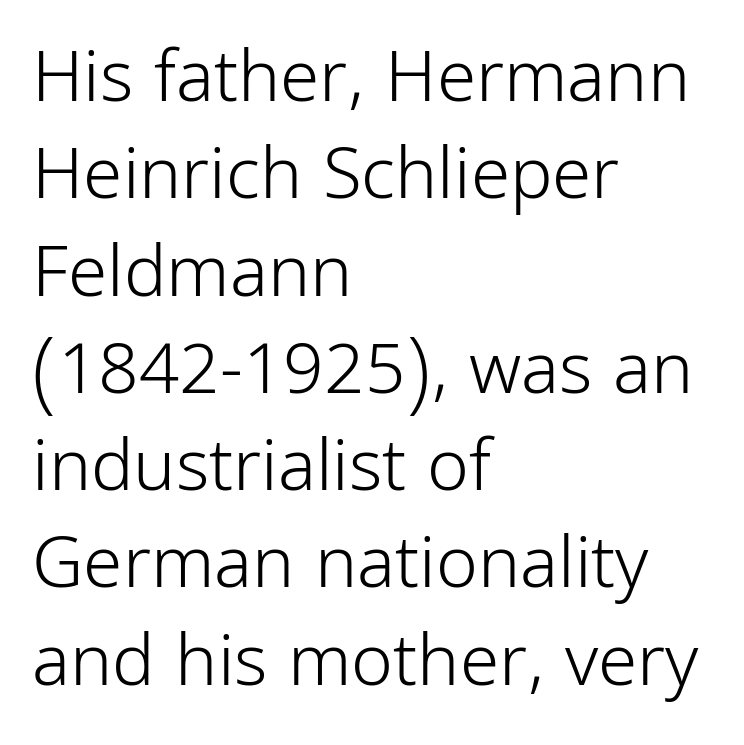
{"serif": "no", "italic": "no", "bold": "no", "weight": "light", "width": "condensed", "stroke_contrast": "low", "x_height": "medium", "monospaced": "no", "underline": "no", "align": "left", "line_spacing": "normal", "line_spacing_ratio": 1.37, "letter_spacing": "normal", "letter_spacing_em": 0.0, "glyph_px": 71}
